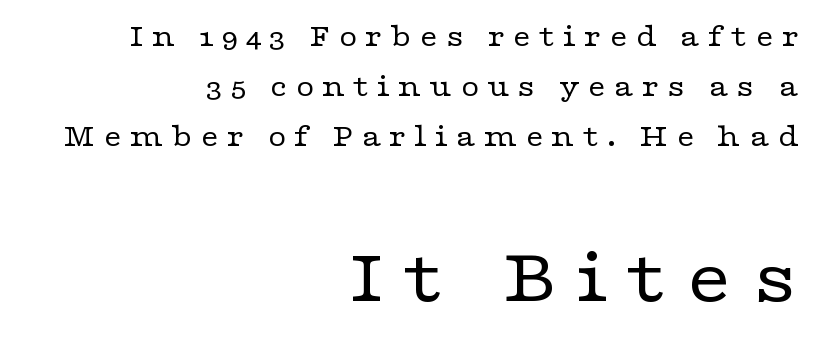
You can tell from the footed stems that serif type was used. In terms of posture, this sample is upright. Just letters on the line, the space beneath them empty. The passage is arranged like a letterhead date or caption credit — flush right.
